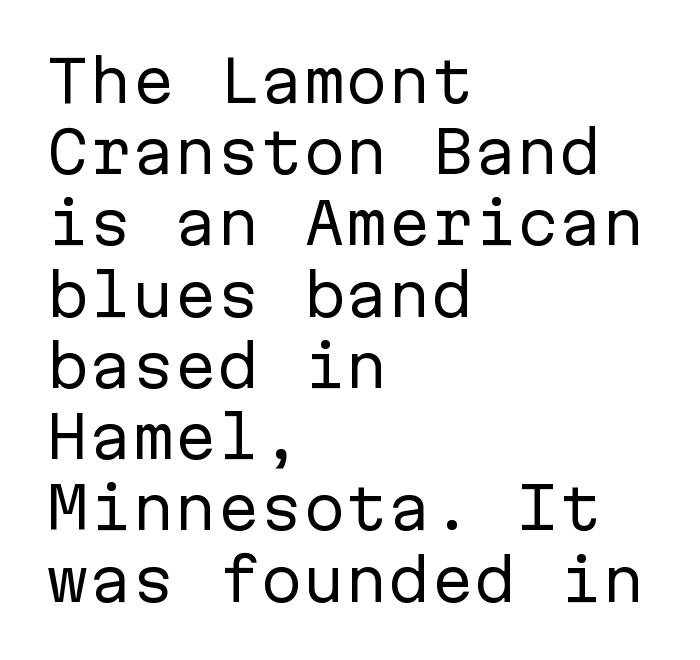
Q: Is the text bold? A: No.
Q: Is the text italic (slanted)? A: No, it is upright.
Q: Is the typeface a serif or a sans-serif typeface? A: Sans-serif.
Q: Is the text underlined? A: No.
Q: How is the paragraph aligned? A: Left-aligned.
Q: Is the spacing between letters normal or unusually wide? A: Normal.
Q: Is the spacing between lines tight, normal or loose? A: Normal.
Q: Width (condensed, normal, or wide)? A: Normal.
Q: Stroke contrast? A: Low.
Q: x-height? A: Medium.
Q: Monospaced? A: Yes.
